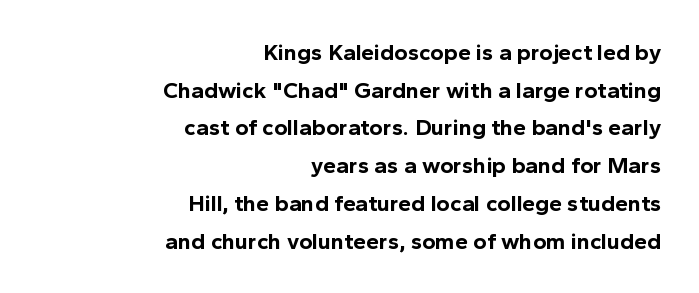
Q: Is the text bold? A: Yes.
Q: Is the text italic (slanted)? A: No, it is upright.
Q: Is the text underlined? A: No.
Q: How is the paragraph aligned? A: Right-aligned.
Q: Is the spacing between letters normal or unusually wide? A: Normal.
Q: Is the spacing between lines tight, normal or loose? A: Normal.
